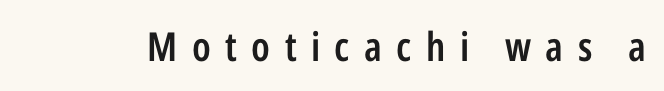
Q: Is the text bold? A: Semi-bold.
Q: Is the text italic (slanted)? A: No, it is upright.
Q: Is the typeface a serif or a sans-serif typeface? A: Sans-serif.
Q: Is the text underlined? A: No.
Q: Is the spacing between letters normal or unusually wide? A: Unusually wide.
Q: Width (condensed, normal, or wide)? A: Condensed.
Q: Stroke contrast? A: Low.
Q: x-height? A: Medium.
Q: Monospaced? A: No.
